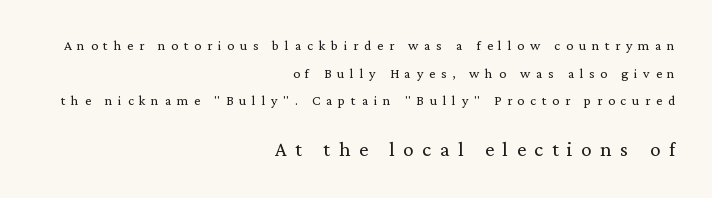
{"italic": "no", "bold": "no", "underline": "no", "align": "right", "line_spacing": "loose", "line_spacing_ratio": 1.98, "letter_spacing": "wide", "letter_spacing_em": 0.41, "larger_block": "second", "size_ratio": 1.5, "glyph_px": 21}
